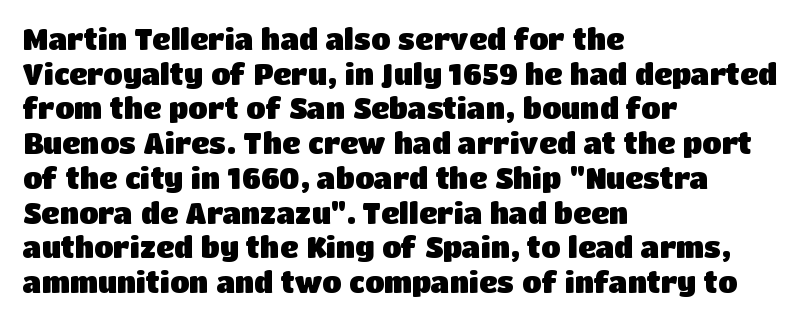
{"serif": "no", "italic": "no", "bold": "yes", "weight": "heavy", "width": "normal", "stroke_contrast": "low", "x_height": "large", "monospaced": "no", "underline": "no", "align": "left", "line_spacing_ratio": 1.24, "letter_spacing": "normal", "letter_spacing_em": 0.0, "glyph_px": 28}
